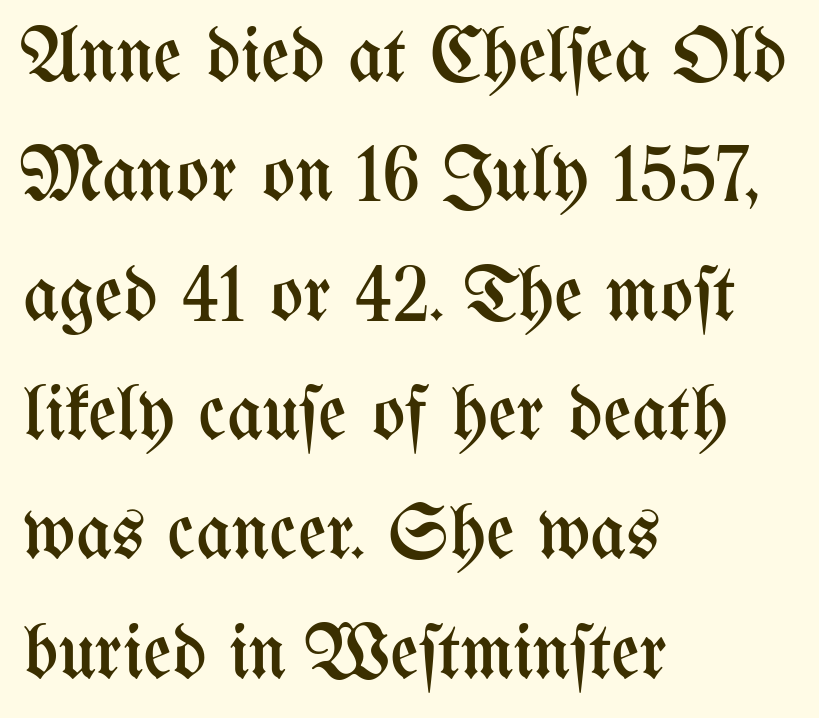
{"italic": "no", "bold": "no", "weight": "regular", "width": "condensed", "stroke_contrast": "medium", "x_height": "medium", "monospaced": "no", "underline": "no", "align": "left", "line_spacing": "normal", "line_spacing_ratio": 1.53, "letter_spacing": "normal", "letter_spacing_em": 0.0, "glyph_px": 78}
